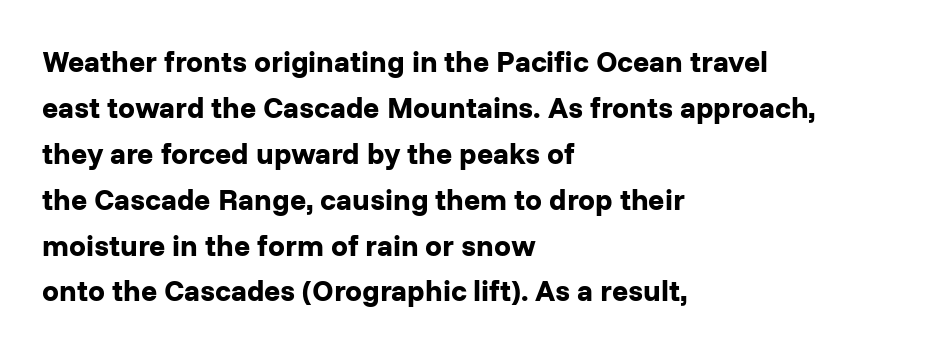
{"serif": "no", "italic": "no", "bold": "yes", "weight": "bold", "width": "normal", "stroke_contrast": "low", "x_height": "medium", "monospaced": "no", "underline": "no", "align": "left", "line_spacing": "normal", "line_spacing_ratio": 1.53, "letter_spacing": "normal", "letter_spacing_em": 0.0, "glyph_px": 30}
